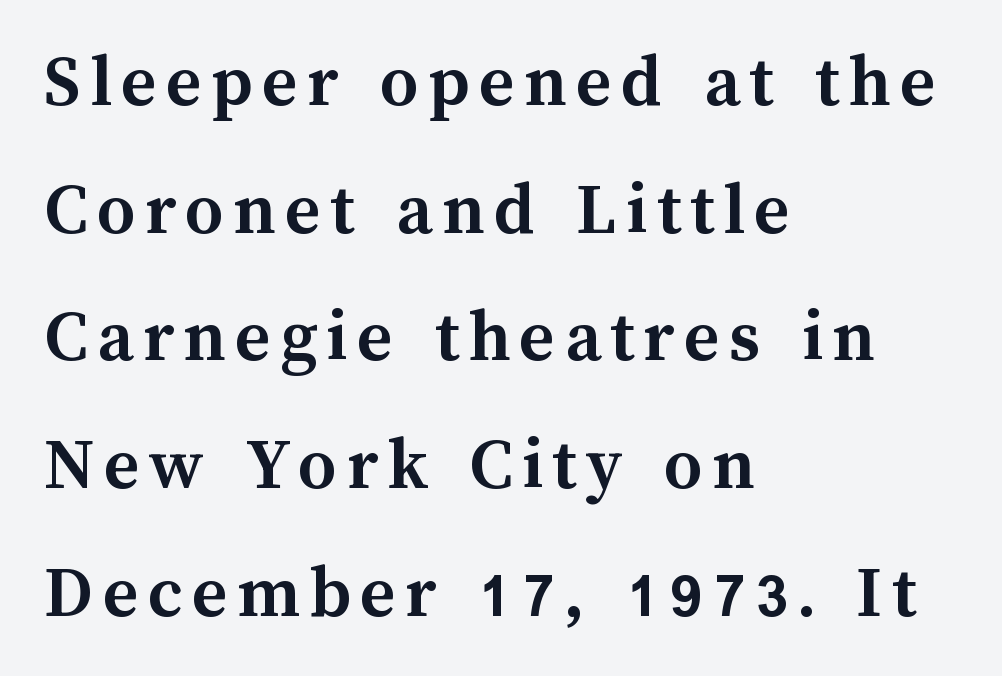
These lines are rendered in a variable-pitch font. Strong, thick strokes mark this as bold type. The rows are spaced the way most documents space them. Typeset ragged right — the left edge is the straight one. The area under the type is left untouched.
